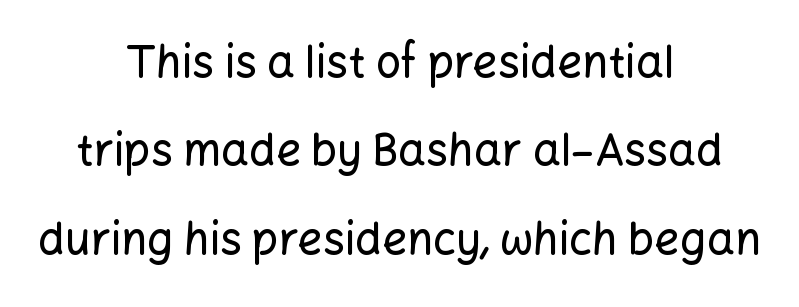
Here the designer chose a conventional face with non-uniform glyph widths. Anything drawn beneath the words? Only blank space. Centered paragraph, ragged on both sides. Whoever set this chose breathing room over compactness in the vertical rhythm. Observe the absence of serifs on each vertical stroke in this sample. Posture: vertical.
